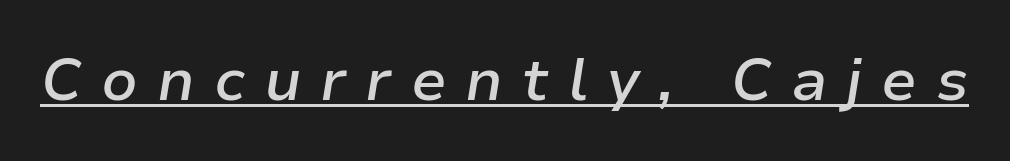
The image shows 59 px semibold type, italic (leaning right); set unusually wide letter spacing (+0.32 em), underlined; low stroke contrast and a medium x-height.
